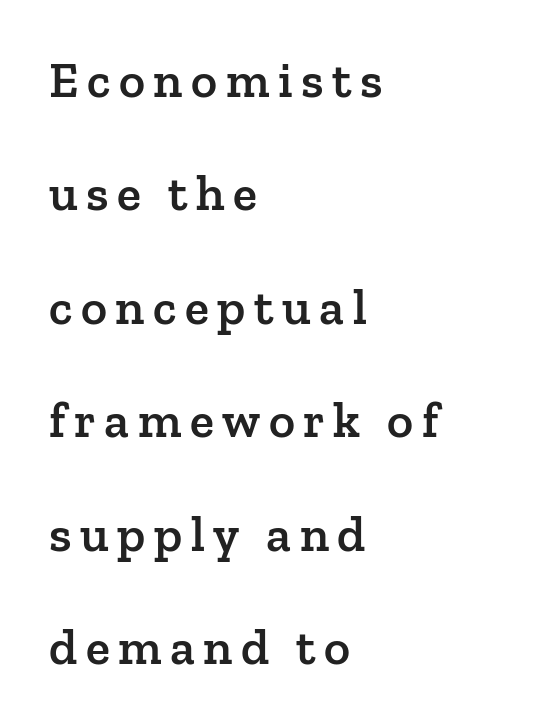
The letters stand upright; this is a roman face. Is this a sans? No — the strokes have serifs. Weight check: semibold — heavier than regular, not quite bold. Varying glyph widths throughout — classic text-font behaviour.
